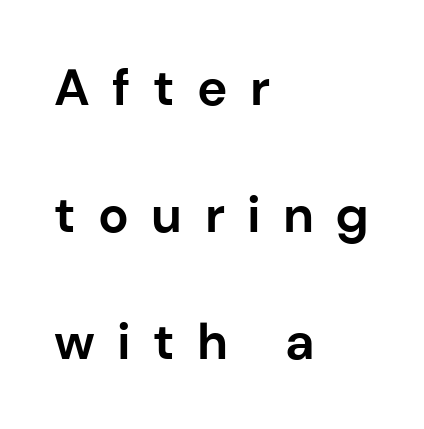
{"serif": "no", "italic": "no", "bold": "yes", "weight": "bold", "width": "normal", "stroke_contrast": "low", "x_height": "medium", "monospaced": "no", "underline": "no", "align": "left", "line_spacing": "loose", "line_spacing_ratio": 2.49, "letter_spacing": "wide", "letter_spacing_em": 0.44, "glyph_px": 51}
